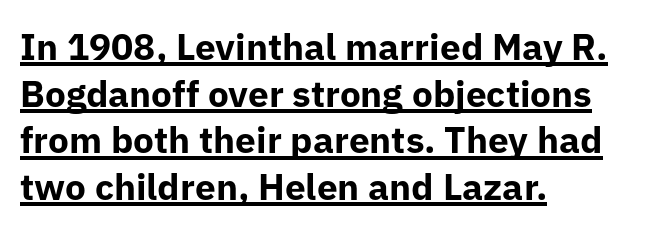
The typesetter chose a ragged-right arrangement here. Rendered with straight, roman letterforms. Between one letter and the next there's only the usual sliver of space. What's the leading like? Ordinary, nothing unusual.
